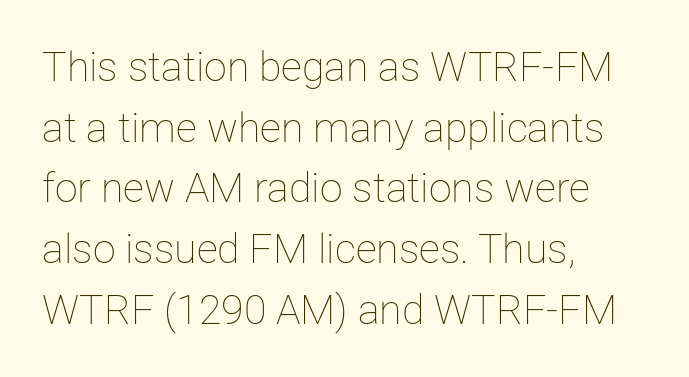
Q: Is the text bold? A: No.
Q: Is the text italic (slanted)? A: No, it is upright.
Q: Is the text underlined? A: No.
Q: How is the paragraph aligned? A: Left-aligned.
Q: Is the spacing between letters normal or unusually wide? A: Normal.
Q: Is the spacing between lines tight, normal or loose? A: Normal.
Q: Width (condensed, normal, or wide)? A: Normal.
Q: Stroke contrast? A: Low.
Q: x-height? A: Medium.
Q: Monospaced? A: No.
